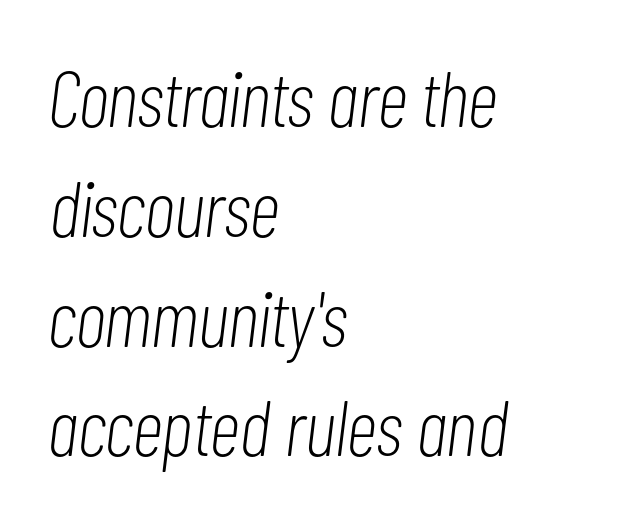
No word sits above an underline. Tracking value appears to be zero — textbook default spacing. Yep, that's italic — everything's leaning. The font sits on the lighter half of the weight spectrum, regular included. Short and long lines alike share a common starting point at left.
